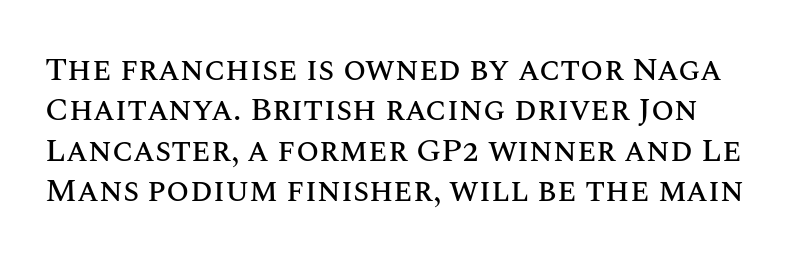
The image shows 33 px text type, upright; set line spacing 1.22x, normal letter spacing, not underlined; medium stroke contrast and a large x-height.
